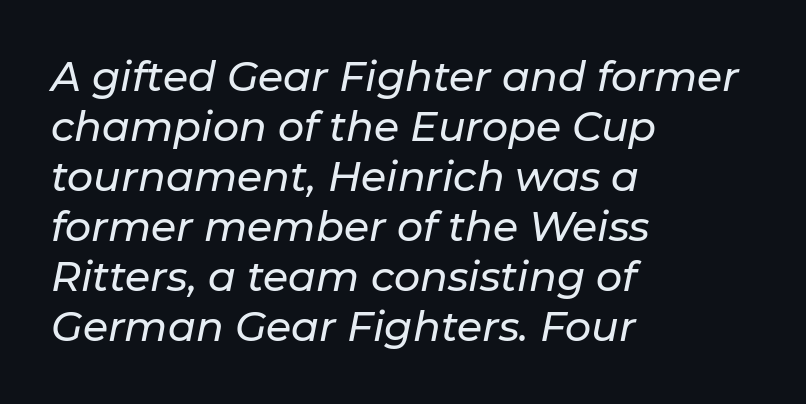
Notice how the passage keeps a crisp vertical edge on the left only. Descender tails drop into unmarked territory. Character widths vary here, with narrow letters taking less room than wide ones. The horizontal fit of the characters is conventional and even.
